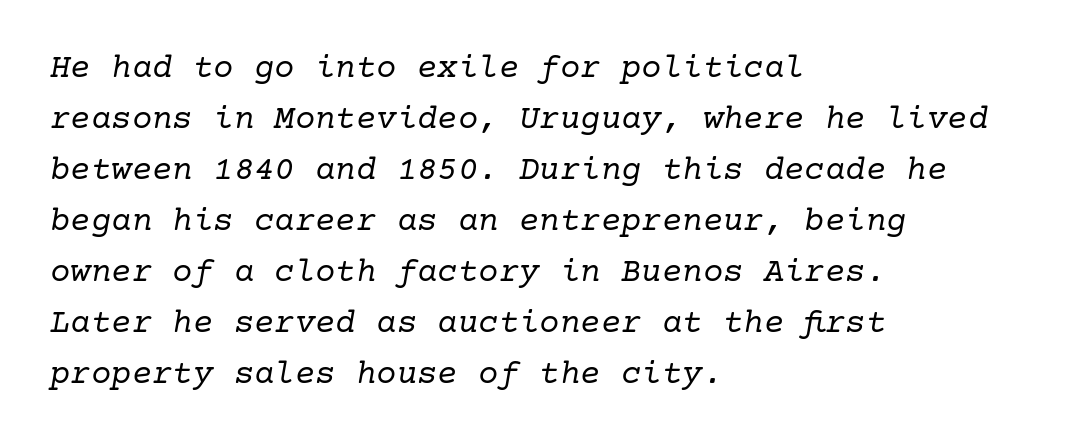
The strokes carry an ordinary text weight at most. Check under the words: just untouched page. The block of text has a typical density, with ordinary space between rows. This rendering uses left alignment, leaving the right contour irregular.
